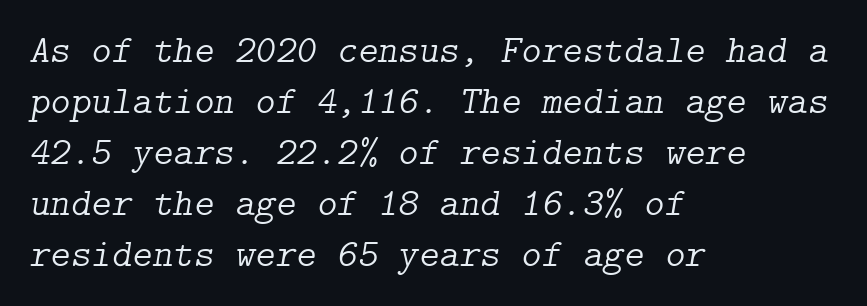
How are the letters spaced? Ordinarily, with no added tracking. There's an unmistakable incline to the writing here. Each line starts at the same left margin while the right side varies. The space beneath each line is pristine and unruled. Stems and bowls with no extra thickness — not bold.
